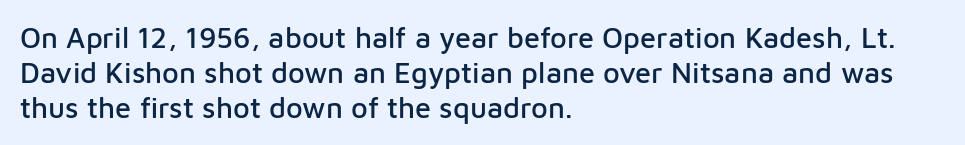
{"serif": "no", "italic": "no", "width": "normal", "stroke_contrast": "low", "x_height": "medium", "monospaced": "no", "underline": "no", "align": "left", "line_spacing_ratio": 1.2, "letter_spacing": "normal", "letter_spacing_em": 0.0, "glyph_px": 29}
